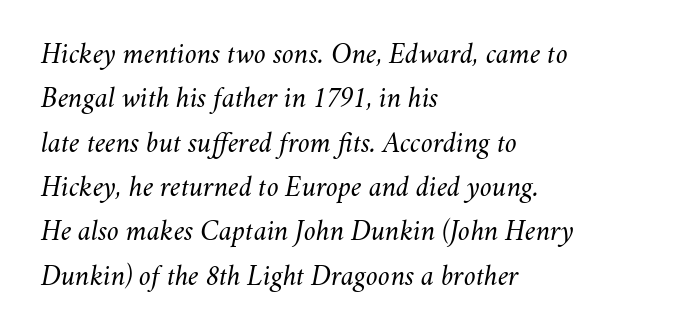
The image shows 29 px regular-weight type, italic (leaning right); set left-aligned, normal line spacing (1.53x), normal letter spacing, not underlined; medium stroke contrast and a small x-height.
